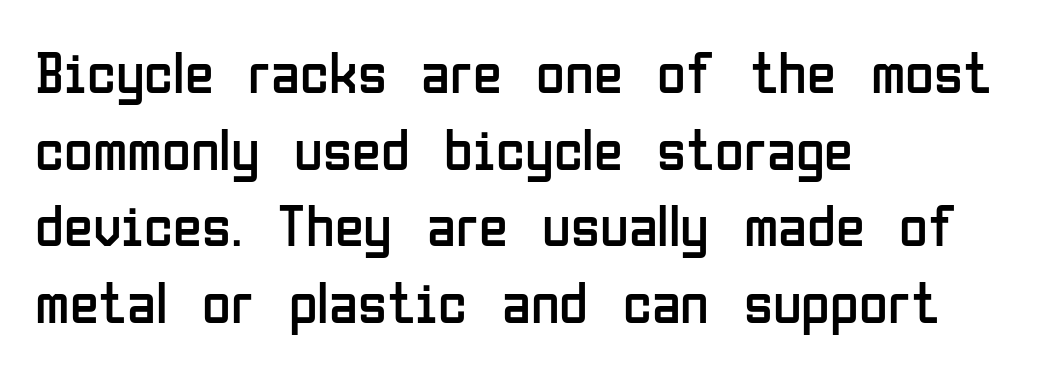
The image shows 59 px regular-weight, condensed sans-serif type, upright; set left-aligned, normal line spacing (1.3x), normal letter spacing, not underlined; low stroke contrast and a medium x-height.
